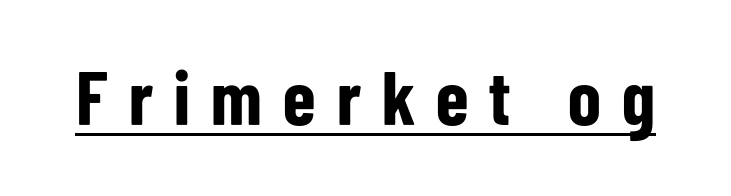
{"serif": "no", "italic": "no", "bold": "yes", "weight": "bold", "width": "condensed", "stroke_contrast": "low", "x_height": "medium", "monospaced": "no", "underline": "yes", "letter_spacing": "wide", "letter_spacing_em": 0.28, "glyph_px": 76}
